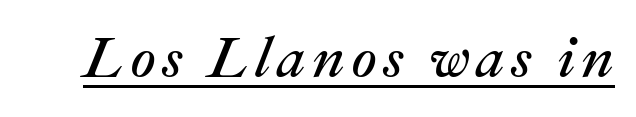
Q: Is the text bold? A: No.
Q: Is the text italic (slanted)? A: Yes, it leans right by about 22 degrees.
Q: Is the text underlined? A: Yes.
Q: Width (condensed, normal, or wide)? A: Normal.
Q: Stroke contrast? A: Medium.
Q: x-height? A: Medium.
Q: Monospaced? A: No.
